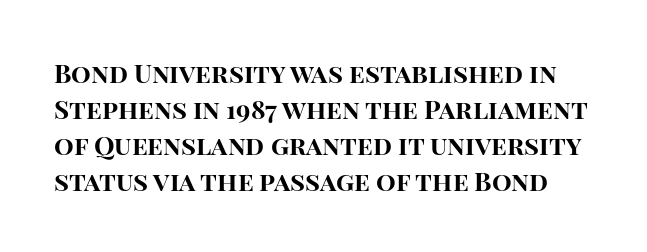
Q: Is the text bold? A: Yes.
Q: Is the text italic (slanted)? A: No, it is upright.
Q: Is the text underlined? A: No.
Q: Is the spacing between letters normal or unusually wide? A: Normal.
Q: Is the spacing between lines tight, normal or loose? A: Normal.
